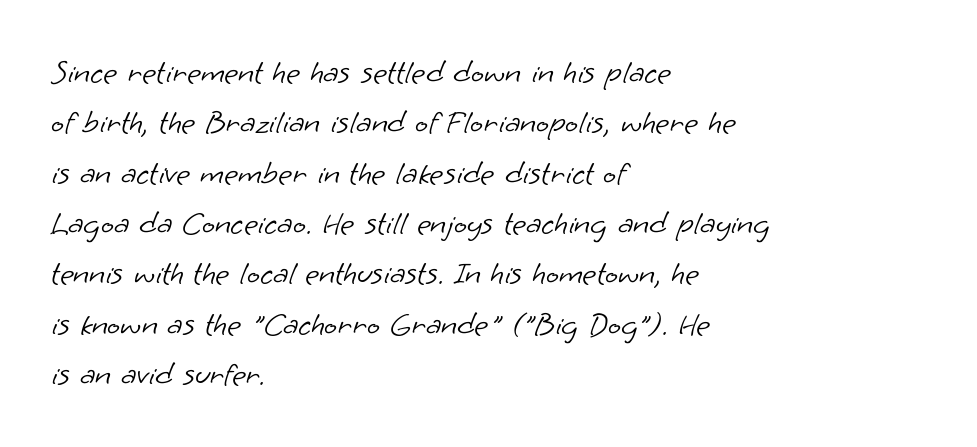
The image shows 34 px light sans-serif type; set left-aligned, normal line spacing (1.48x), normal letter spacing, not underlined; low stroke contrast and a small x-height.
